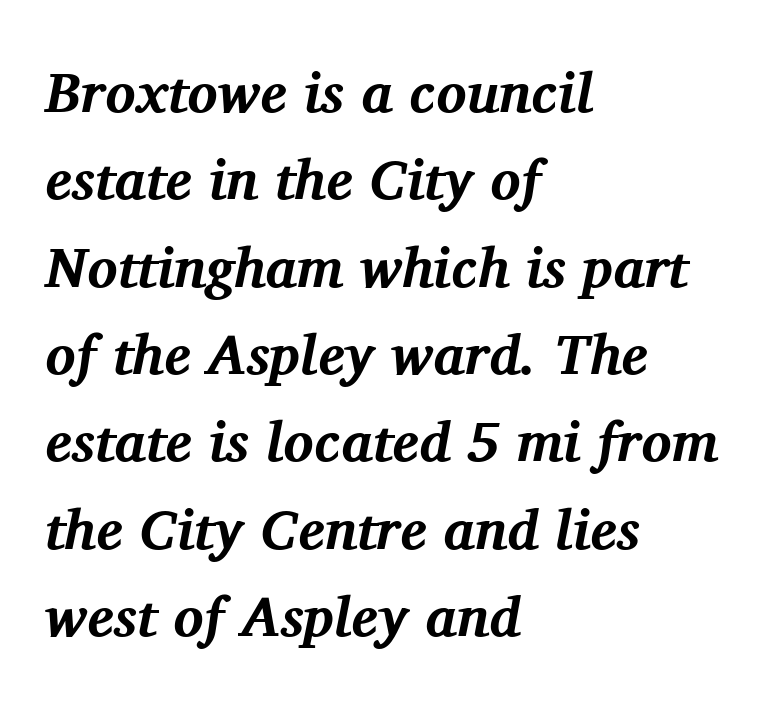
{"serif": "yes", "italic": "yes", "lean": "right", "slant_degrees": 11, "bold": "yes", "weight": "bold", "width": "normal", "stroke_contrast": "medium", "x_height": "medium", "monospaced": "no", "underline": "no", "align": "left", "line_spacing": "normal", "line_spacing_ratio": 1.56, "letter_spacing": "normal", "letter_spacing_em": 0.0, "glyph_px": 56}
